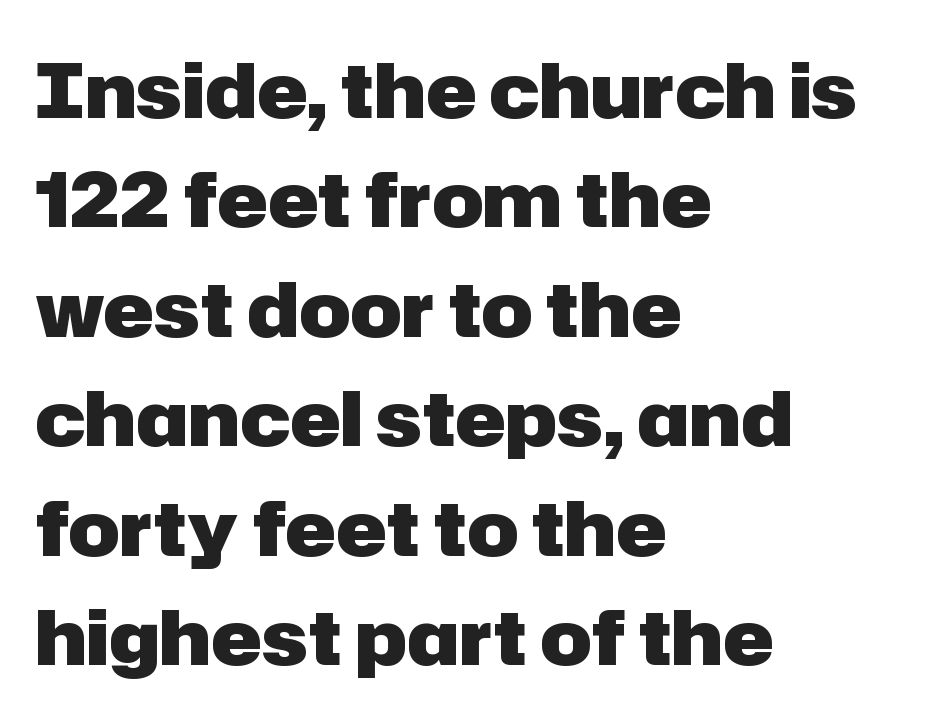
This sample has the flowing, uneven cadence of proportional lettering. Typographically, this falls in the sans-serif category. No word sits above an underline. Tracking value appears to be zero — textbook default spacing. The typesetter chose a ragged-right arrangement here. Posture: upright roman.
